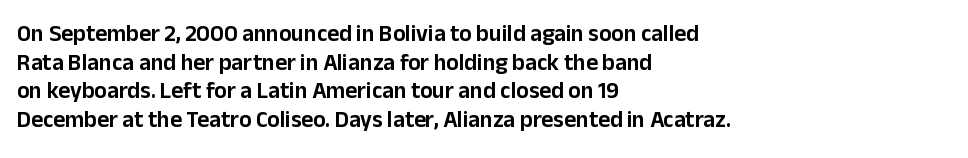
Quick note: not italic, upright. The letters sit at their default tracking, neither squeezed nor spread. The space between consecutive lines is moderate. This sample is left-justified, so line endings fall wherever the words run out. The string is rendered with underlining switched off.
